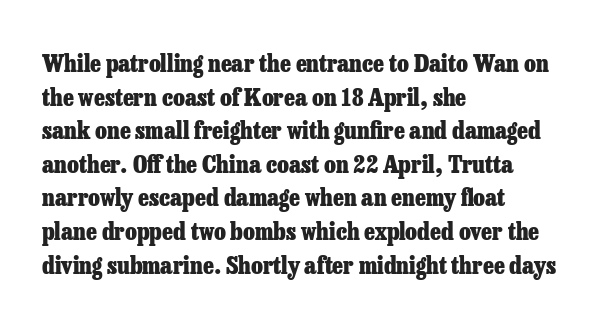
The image shows 24 px bold type, upright; set left-aligned, normal line spacing (1.4x), normal letter spacing, not underlined.
